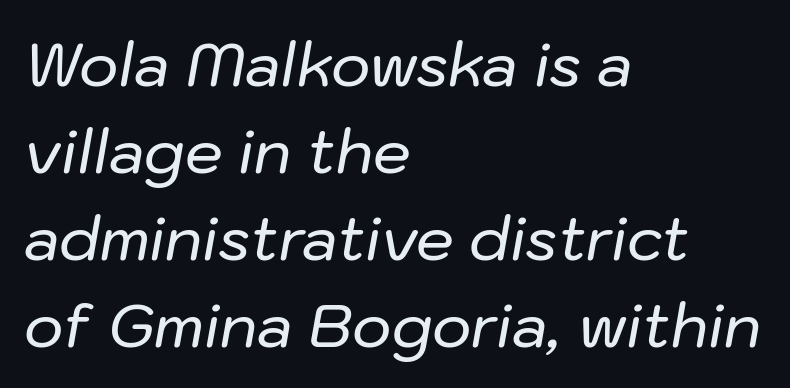
This sample uses an oblique cut, with every glyph tilted off the vertical. Caption: standard tracking, unaltered. Normally led — the rows are evenly, conventionally spaced. This rendering features lettering with no underline.
